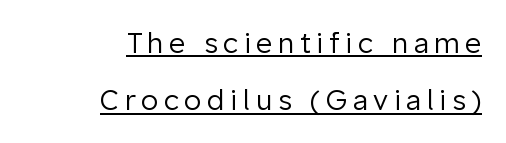
Q: Is the text bold? A: No.
Q: Is the text italic (slanted)? A: No, it is upright.
Q: Is the typeface a serif or a sans-serif typeface? A: Sans-serif.
Q: Is the text underlined? A: Yes.
Q: How is the paragraph aligned? A: Right-aligned.
Q: Is the spacing between letters normal or unusually wide? A: Unusually wide.
Q: Is the spacing between lines tight, normal or loose? A: Loose.
Q: Width (condensed, normal, or wide)? A: Normal.
Q: Stroke contrast? A: Low.
Q: x-height? A: Medium.
Q: Monospaced? A: No.
